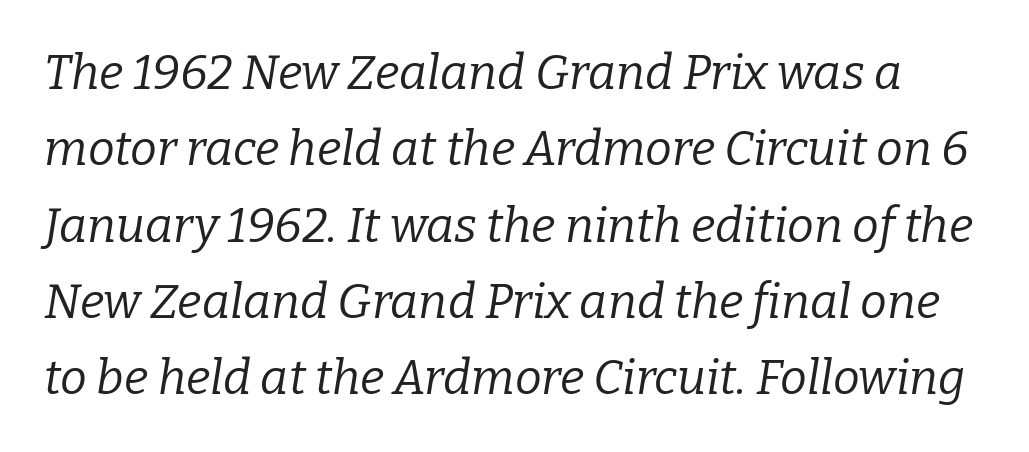
Has an underline been added? It has not. The specimen reads as italic at a glance. Spacing verdict: proportional, widths tailored to each character. Here the glyphs are tracked normally, forming tight word shapes. Is this a sans? No — the strokes have serifs. Unbolded letterforms with no extra heft.
